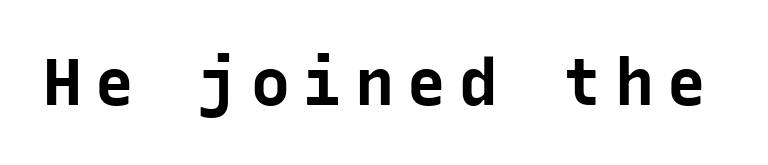
{"serif": "no", "italic": "no", "bold": "yes", "weight": "bold", "width": "normal", "stroke_contrast": "low", "x_height": "medium", "monospaced": "yes", "underline": "no", "letter_spacing": "wide", "letter_spacing_em": 0.2, "glyph_px": 65}
